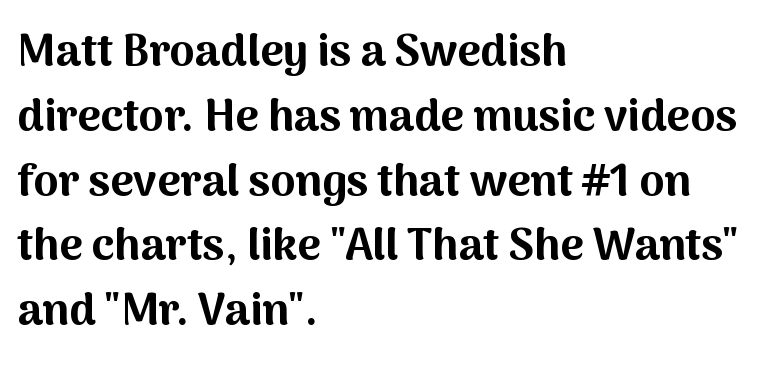
{"serif": "no", "italic": "no", "bold": "yes", "weight": "bold", "width": "normal", "stroke_contrast": "medium", "x_height": "medium", "monospaced": "no", "underline": "no", "align": "left", "line_spacing": "normal", "line_spacing_ratio": 1.44, "letter_spacing": "normal", "letter_spacing_em": 0.0, "glyph_px": 45}
